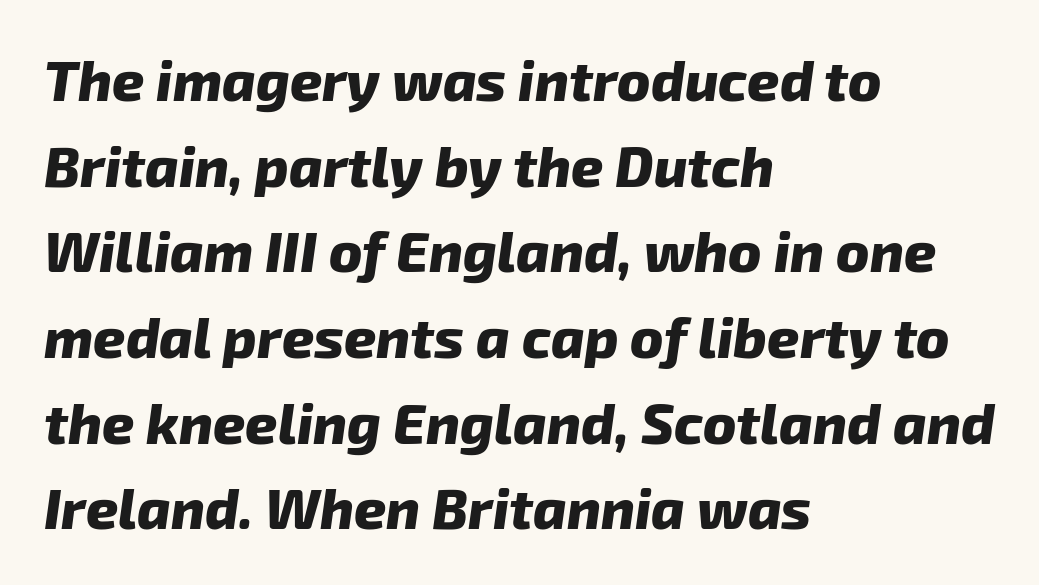
No word sits above an underline. The tracking reads as untouched default to a designer's eye. Students, this is bold: see how much ink each stroke carries. The type family on display is of the sans-serif kind.
